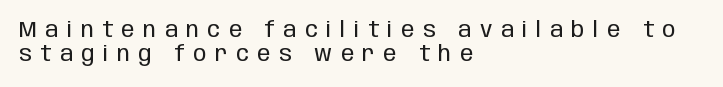
Caption: expanded tracking, letters set apart. This is the regular roman posture of the typeface. No word sits above an underline. One-word summary of the alignment: left. The space between consecutive lines is stingy. The strokes are not fattened; the text isn't bold.
